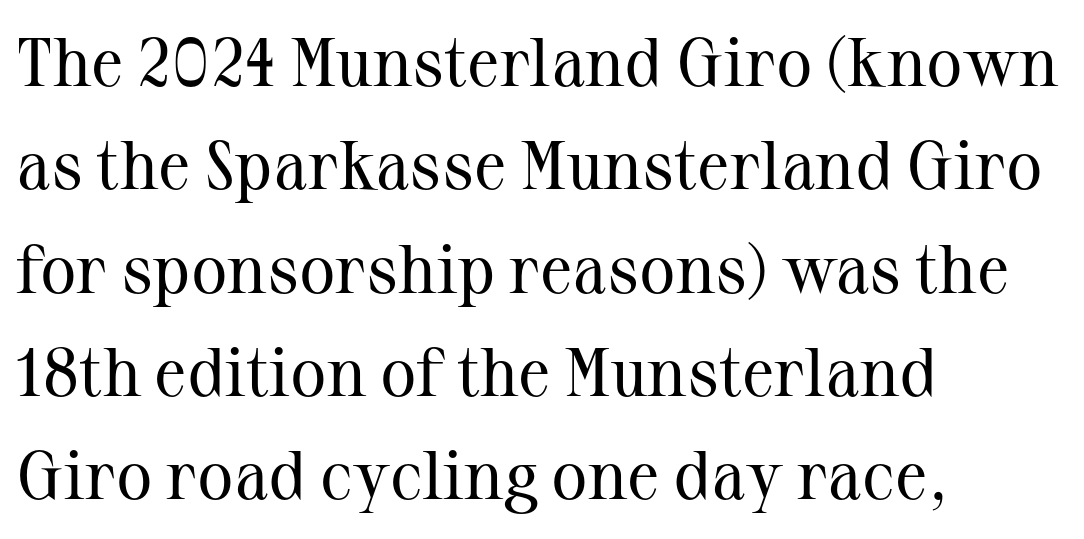
Q: Is the text bold? A: No.
Q: Is the text italic (slanted)? A: No, it is upright.
Q: Is the typeface a serif or a sans-serif typeface? A: Serif.
Q: Is the text underlined? A: No.
Q: How is the paragraph aligned? A: Left-aligned.
Q: Is the spacing between letters normal or unusually wide? A: Normal.
Q: Is the spacing between lines tight, normal or loose? A: Normal.
Q: Width (condensed, normal, or wide)? A: Normal.
Q: Stroke contrast? A: Medium.
Q: x-height? A: Medium.
Q: Monospaced? A: No.
